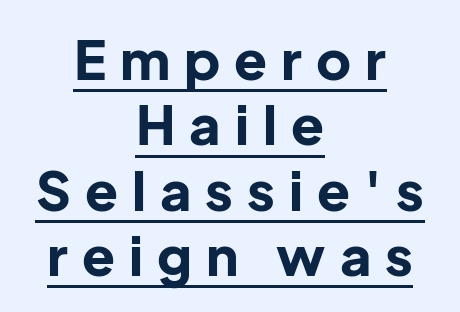
The image shows 54 px bold sans-serif type, upright; set centered, line spacing 1.21x, unusually wide letter spacing (+0.26 em), underlined; low stroke contrast and a medium x-height.
